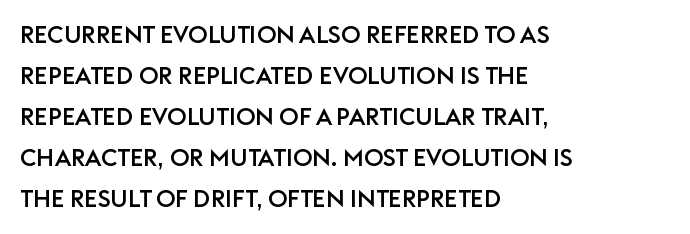
Visually the block forms a straight wall on the left and a jagged coastline on the right. Descender tails drop into unmarked territory. Italic: no, the glyphs are upright roman. What stands out about the letter spacing? Nothing — it is the standard amount.
